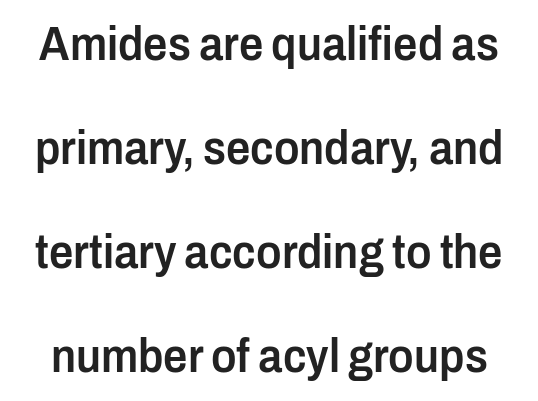
The image shows 48 px semibold, condensed sans-serif type, upright; set loose line spacing (2.17x), normal letter spacing, not underlined; low stroke contrast and a medium x-height.
